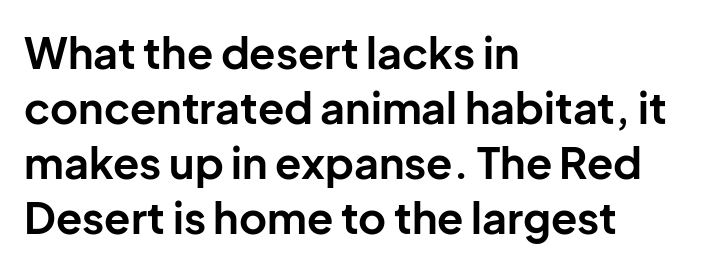
{"serif": "no", "italic": "no", "bold": "yes", "weight": "bold", "width": "normal", "stroke_contrast": "low", "x_height": "medium", "monospaced": "no", "underline": "no", "align": "left", "line_spacing": "normal", "line_spacing_ratio": 1.28, "letter_spacing": "normal", "letter_spacing_em": 0.0, "glyph_px": 43}
